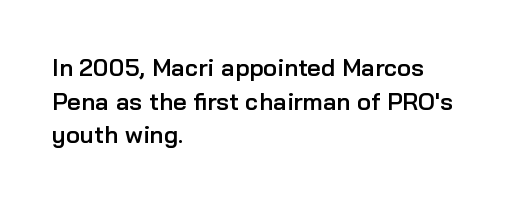
The image shows 24 px text type, upright; set left-aligned, normal line spacing (1.4x), normal letter spacing, not underlined.
